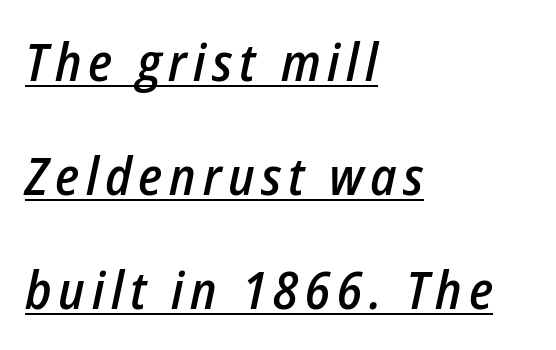
Q: Is the text bold? A: Semi-bold.
Q: Is the text italic (slanted)? A: Yes, it leans right by about 12 degrees.
Q: Is the text underlined? A: Yes.
Q: How is the paragraph aligned? A: Left-aligned.
Q: Is the spacing between lines tight, normal or loose? A: Loose.
Q: Width (condensed, normal, or wide)? A: Condensed.
Q: Stroke contrast? A: Low.
Q: x-height? A: Medium.
Q: Monospaced? A: No.
